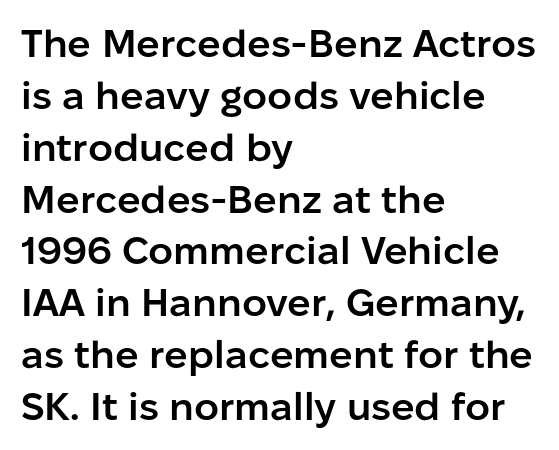
{"serif": "no", "italic": "no", "bold": "semi", "weight": "semibold", "width": "normal", "stroke_contrast": "low", "x_height": "medium", "monospaced": "no", "underline": "no", "align": "left", "line_spacing": "normal", "line_spacing_ratio": 1.33, "letter_spacing": "normal", "letter_spacing_em": 0.0, "glyph_px": 39}
